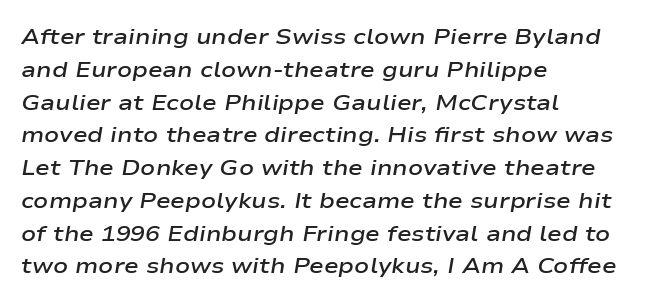
The image shows 22 px text type, italic (leaning right); set left-aligned, normal line spacing (1.49x), normal letter spacing, not underlined.
